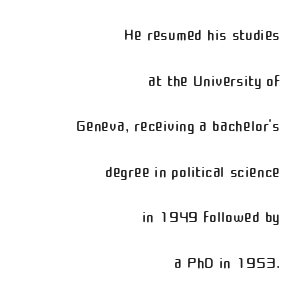
{"italic": "no", "bold": "no", "underline": "no", "align": "right", "line_spacing": "loose", "line_spacing_ratio": 1.98, "letter_spacing": "normal", "letter_spacing_em": 0.0, "glyph_px": 23}
